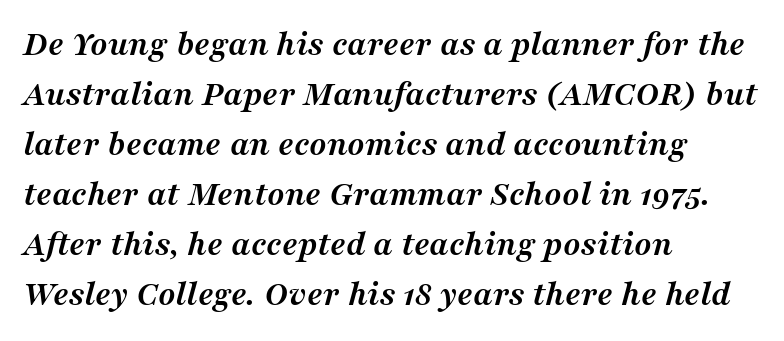
The image shows 36 px semibold serif type, italic (leaning right); set left-aligned, normal line spacing (1.39x), normal letter spacing, not underlined; medium stroke contrast and a medium x-height.
